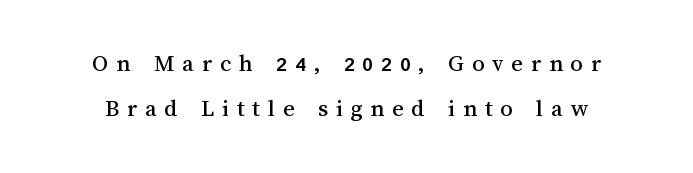
The image shows 25 px text type, upright; set line spacing 1.82x, unusually wide letter spacing (+0.31 em), not underlined.
